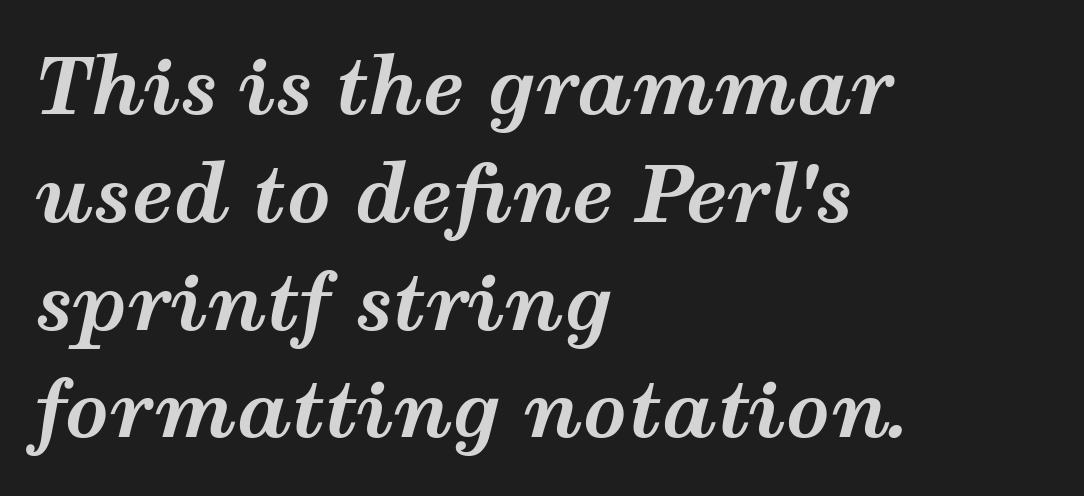
Q: Is the text bold? A: Yes.
Q: Is the text italic (slanted)? A: Yes, it leans right by about 12 degrees.
Q: Is the text underlined? A: No.
Q: How is the paragraph aligned? A: Left-aligned.
Q: Is the spacing between letters normal or unusually wide? A: Normal.
Q: Is the spacing between lines tight, normal or loose? A: Normal.
Q: Width (condensed, normal, or wide)? A: Wide.
Q: Stroke contrast? A: Medium.
Q: x-height? A: Medium.
Q: Monospaced? A: No.
